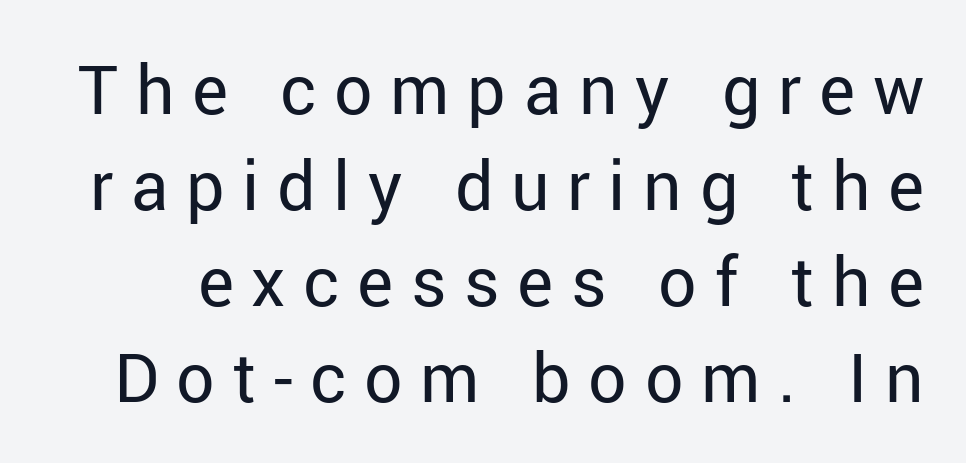
{"serif": "no", "italic": "no", "bold": "no", "weight": "regular", "width": "normal", "stroke_contrast": "low", "x_height": "medium", "monospaced": "no", "underline": "no", "line_spacing": "normal", "line_spacing_ratio": 1.41, "letter_spacing": "wide", "letter_spacing_em": 0.26, "glyph_px": 68}
